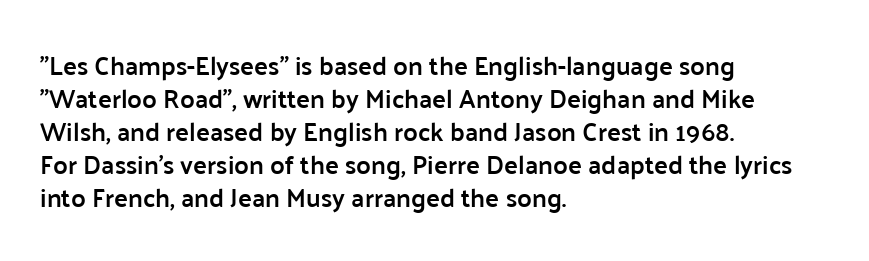
{"italic": "no", "bold": "semi", "underline": "no", "align": "left", "line_spacing": "normal", "line_spacing_ratio": 1.27, "letter_spacing": "normal", "letter_spacing_em": 0.0, "glyph_px": 26}
